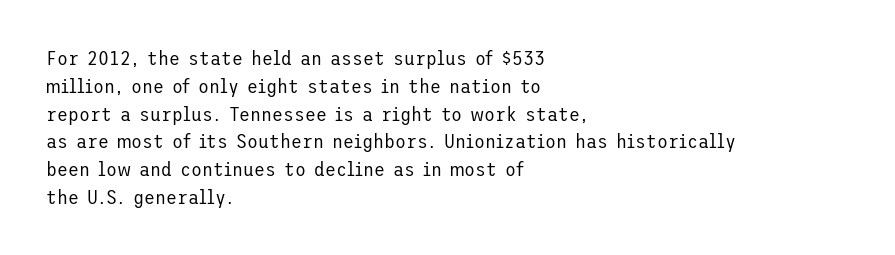
{"italic": "no", "bold": "no", "underline": "no", "align": "left", "line_spacing": "normal", "line_spacing_ratio": 1.39, "letter_spacing": "normal", "letter_spacing_em": 0.0, "glyph_px": 20}
